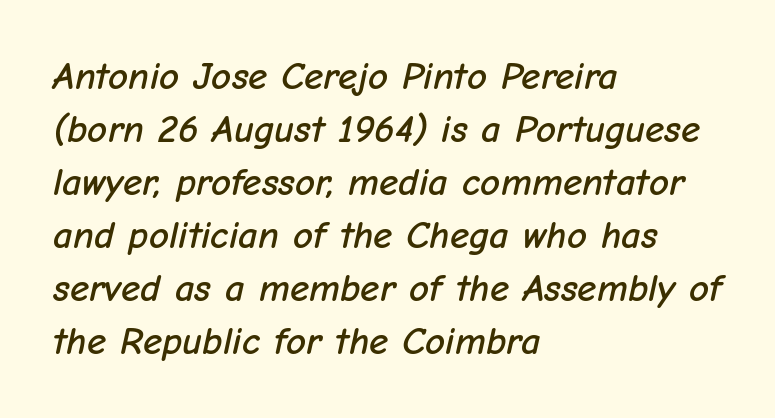
Q: Is the text italic (slanted)? A: Yes, it leans right by about 12 degrees.
Q: Is the text underlined? A: No.
Q: How is the paragraph aligned? A: Left-aligned.
Q: Is the spacing between letters normal or unusually wide? A: Normal.
Q: Is the spacing between lines tight, normal or loose? A: Normal.
Q: Width (condensed, normal, or wide)? A: Normal.
Q: Stroke contrast? A: Low.
Q: x-height? A: Medium.
Q: Monospaced? A: No.
